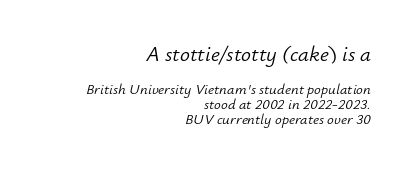
Does the lettering tilt? It does — this is italic. The face used here is rendered with its standard letterfit. Large over small — that's the arrangement of the two blocks here. Heaviness? Minimal to ordinary, like unemphasized prose.
